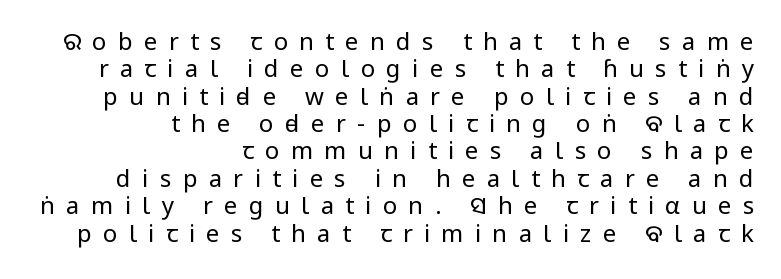
The compositor pushed each line to the right boundary. The tracking jumps out immediately: characters are airy and widely separated. Posture: upright roman. The passage shown is not bold in any degree. Bare-footed words on every line.
